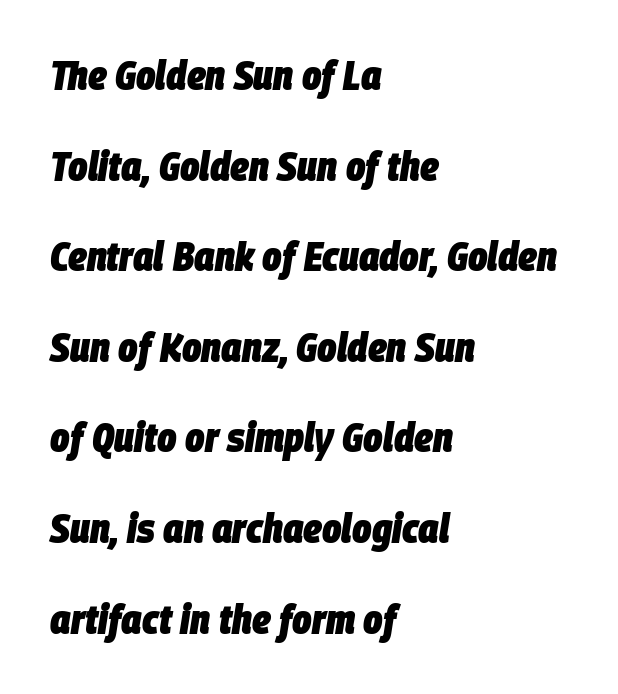
The image shows 41 px heavy, condensed type, italic (leaning right); set left-aligned, loose line spacing (2.21x), normal letter spacing, not underlined; low stroke contrast and a large x-height.
